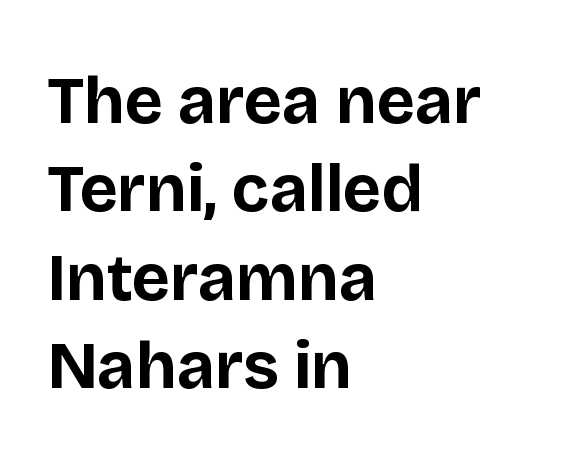
Q: Is the text bold? A: Yes.
Q: Is the text italic (slanted)? A: No, it is upright.
Q: Is the typeface a serif or a sans-serif typeface? A: Sans-serif.
Q: Is the text underlined? A: No.
Q: How is the paragraph aligned? A: Left-aligned.
Q: Is the spacing between letters normal or unusually wide? A: Normal.
Q: Is the spacing between lines tight, normal or loose? A: Normal.
Q: Width (condensed, normal, or wide)? A: Normal.
Q: Stroke contrast? A: Low.
Q: x-height? A: Large.
Q: Monospaced? A: No.
